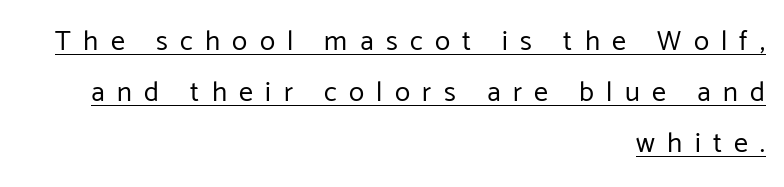
The image shows 28 px regular-weight sans-serif type, upright; set right-aligned, line spacing 1.82x, unusually wide letter spacing (+0.44 em), underlined; low stroke contrast and a medium x-height.
